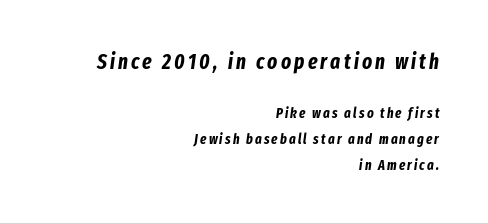
A student would notice the top passage is typeset larger than what follows. The face used here has a pronounced slope to its letters. Heft: maximum for text — a bold. Line ends are locked; line starts wander.
